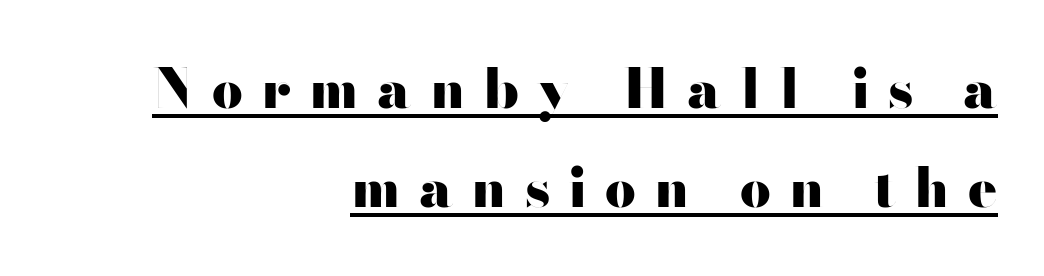
You can tell it's not italic because the verticals are truly vertical. A typesetter would call this proportional, since set widths differ per character. This sample uses expanded letter spacing, leaving extra air between glyphs. Notice how a bar underscores the lettering throughout. Students, this is bold: see how much ink each stroke carries. Layout note: lines flush right.
